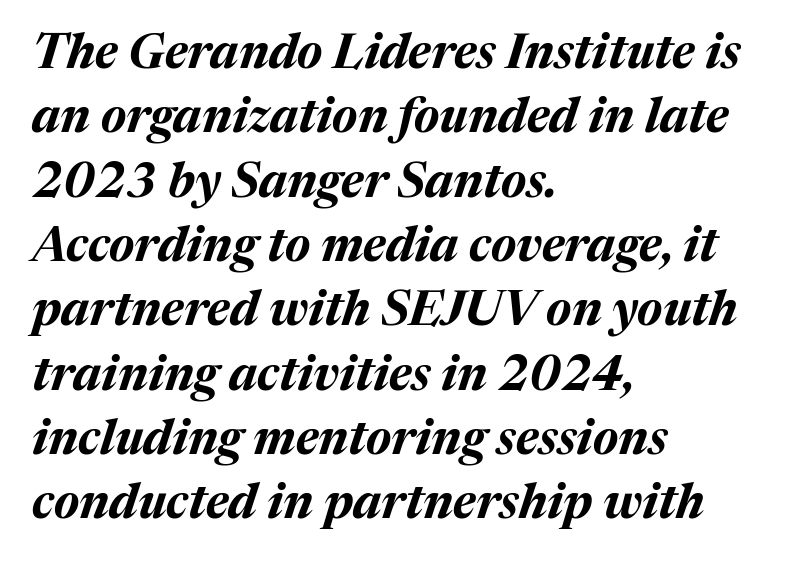
Q: Is the text bold? A: Yes.
Q: Is the text italic (slanted)? A: Yes, it leans right by about 17 degrees.
Q: Is the text underlined? A: No.
Q: How is the paragraph aligned? A: Left-aligned.
Q: Is the spacing between letters normal or unusually wide? A: Normal.
Q: Is the spacing between lines tight, normal or loose? A: Normal.
Q: Width (condensed, normal, or wide)? A: Normal.
Q: Stroke contrast? A: Medium.
Q: x-height? A: Medium.
Q: Monospaced? A: No.
